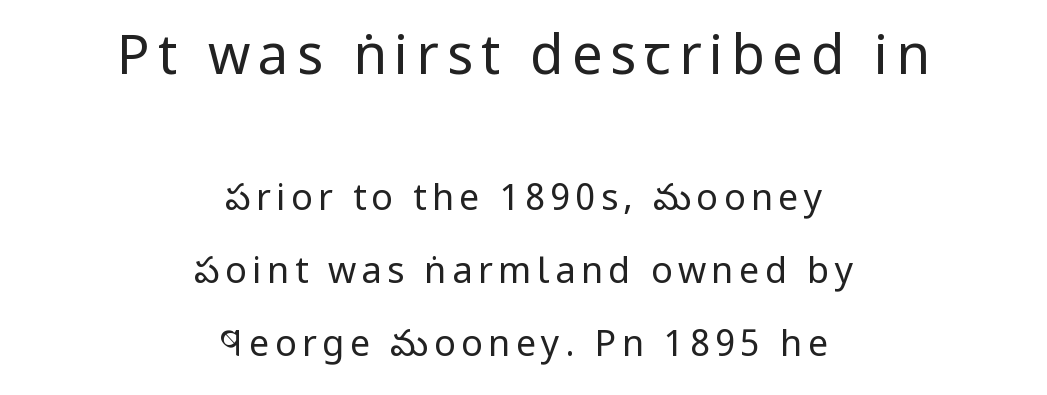
Short and long lines alike share a common midpoint. Spacing verdict: proportional, widths tailored to each character. Scale decreases going downward across the two blocks. Heaviness? Minimal to ordinary, like unemphasized prose. Typographically, this falls in the sans-serif category.
